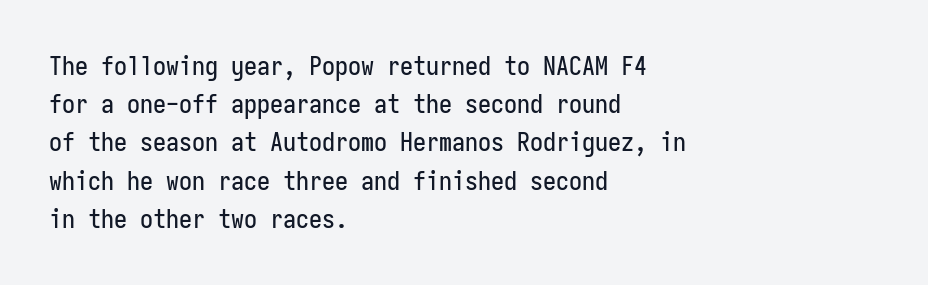
{"italic": "no", "underline": "no", "align": "left", "line_spacing": "normal", "line_spacing_ratio": 1.47, "letter_spacing": "normal", "letter_spacing_em": 0.0, "glyph_px": 26}
